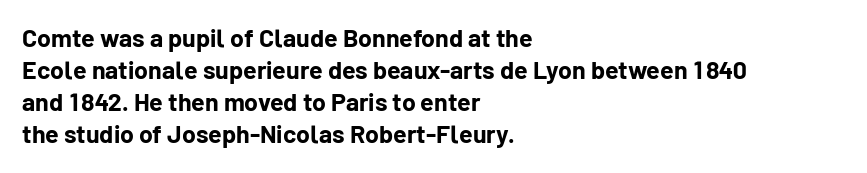
The typesetter chose a ragged-right arrangement here. The line texture is even and compact thanks to regular tracking. Summary of weight: heavy, a full bold. Vertically, the passage feels balanced, rows spaced as you'd expect. In terms of posture, this sample is upright.
